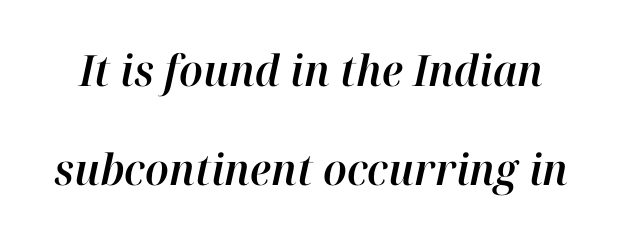
The image shows 43 px text type, italic (leaning right); set loose line spacing (2.31x), normal letter spacing, not underlined; high stroke contrast and a medium x-height.
